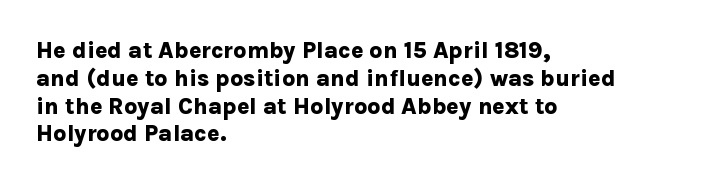
The image shows 23 px bold type, upright; set left-aligned, line spacing 1.21x, normal letter spacing, not underlined.
